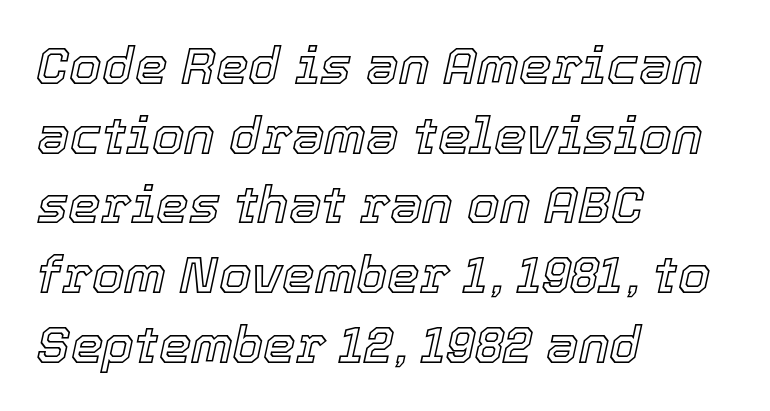
{"italic": "yes", "lean": "right", "slant_degrees": 12, "width": "normal", "x_height": "medium", "monospaced": "no", "underline": "no", "align": "left", "line_spacing": "normal", "line_spacing_ratio": 1.34, "letter_spacing": "normal", "letter_spacing_em": 0.0, "glyph_px": 52}
